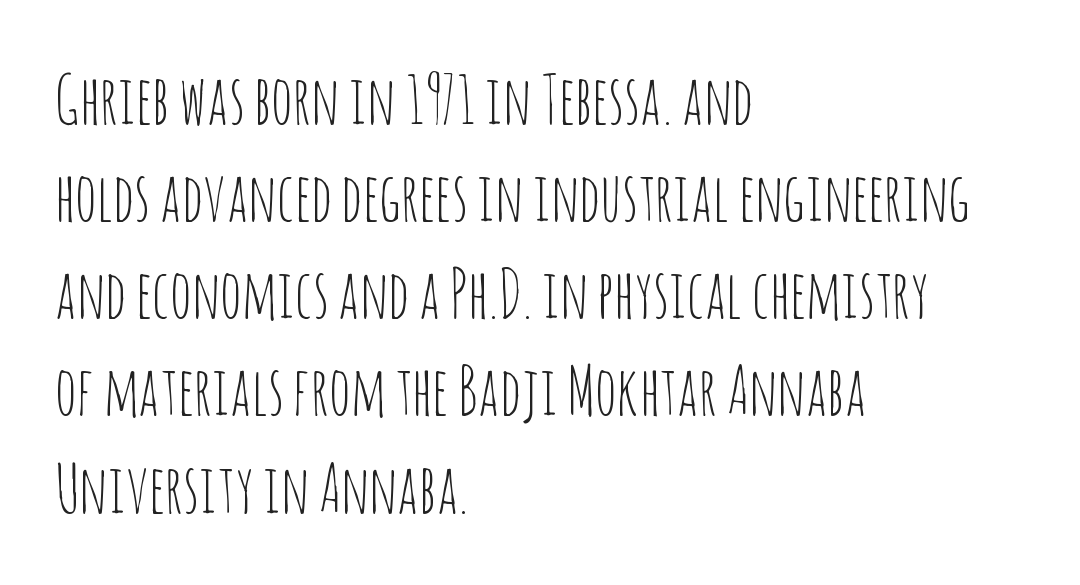
The image shows 67 px thin, condensed sans-serif type, upright; set left-aligned, normal line spacing (1.45x), normal letter spacing, not underlined; low stroke contrast and a large x-height.
